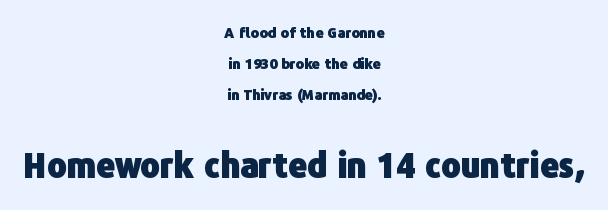
The image shows 33 px heavy sans-serif type, upright; set centered, loose line spacing (2.21x), normal letter spacing, not underlined; the second (bottom) block is 2.36x larger; low stroke contrast and a medium x-height.
